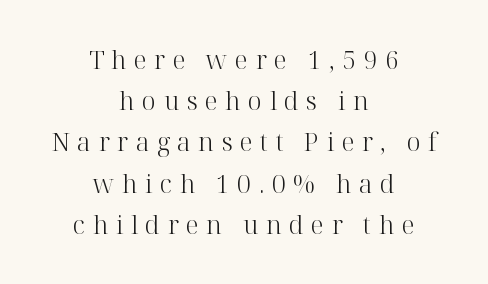
The image shows 25 px text type, upright; set centered, normal line spacing (1.65x), unusually wide letter spacing (+0.3 em), not underlined.
